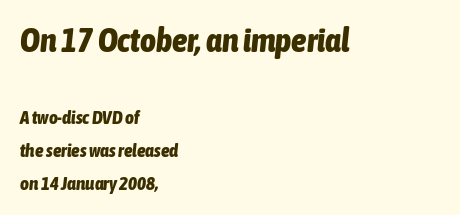
Q: Is the text bold? A: Yes.
Q: Is the text italic (slanted)? A: Yes, it leans right by about 6 degrees.
Q: Is the text underlined? A: No.
Q: How is the paragraph aligned? A: Left-aligned.
Q: Is the spacing between letters normal or unusually wide? A: Normal.
Q: Which block of text is set in a larger size, the first (top) or the second (bottom)? A: The first (top) one.
Q: Width (condensed, normal, or wide)? A: Condensed.
Q: Stroke contrast? A: Low.
Q: x-height? A: Medium.
Q: Monospaced? A: No.
